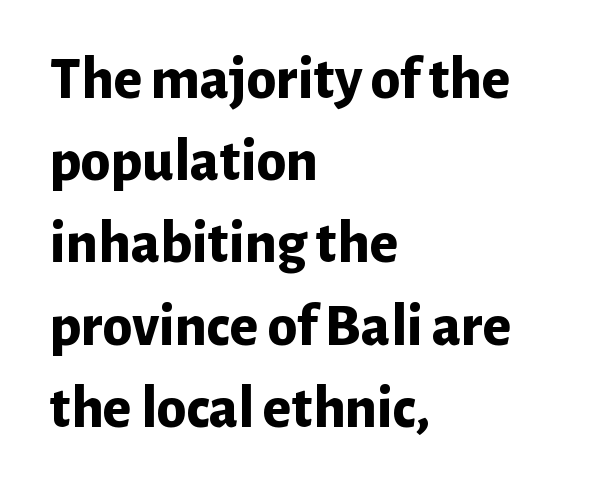
The image shows 60 px bold sans-serif type, upright; set left-aligned, normal line spacing (1.37x), normal letter spacing, not underlined; low stroke contrast and a medium x-height.
